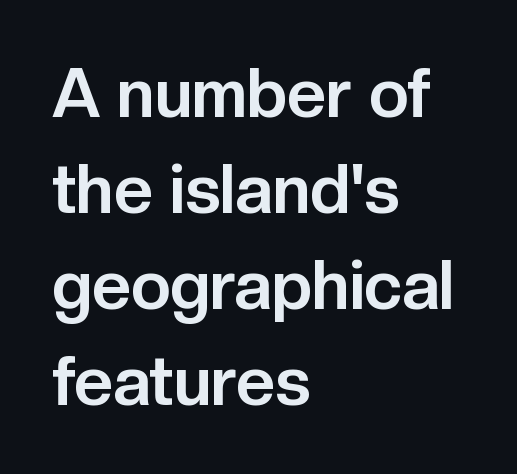
This is heavy type, rendered in bold. Does the leading feel generous? No, just average. Is there any slant? The stems are plumb. Serifs: no, the terminals of the letterforms are clean.
